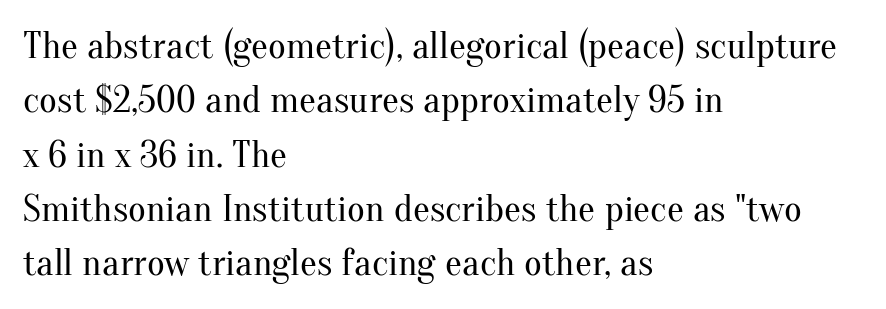
Counters stay open thanks to moderate or lighter strokes. The passage shown is typed in a proportional face where columns would drift. The type sits square on the baseline with zero lean. Quick note: interline space is typical. The strip under each line holds only bare page.
